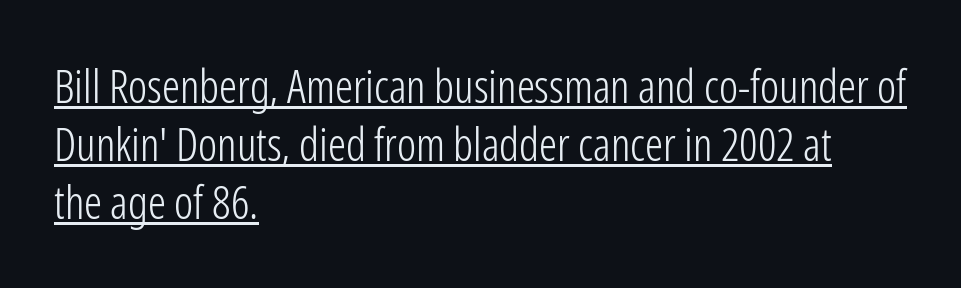
The image shows 45 px light, condensed sans-serif type, upright; set left-aligned, normal line spacing (1.29x), normal letter spacing, underlined; low stroke contrast and a medium x-height.
